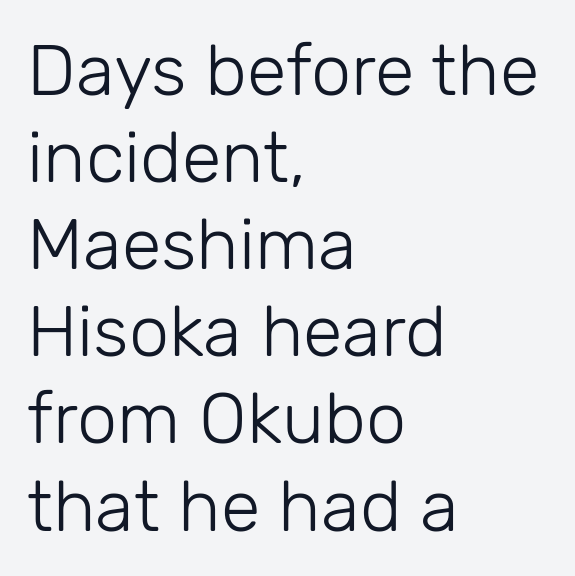
{"serif": "no", "italic": "no", "bold": "no", "weight": "light", "width": "normal", "stroke_contrast": "low", "x_height": "medium", "monospaced": "no", "underline": "no", "align": "left", "line_spacing_ratio": 1.21, "letter_spacing": "normal", "letter_spacing_em": 0.0, "glyph_px": 72}
